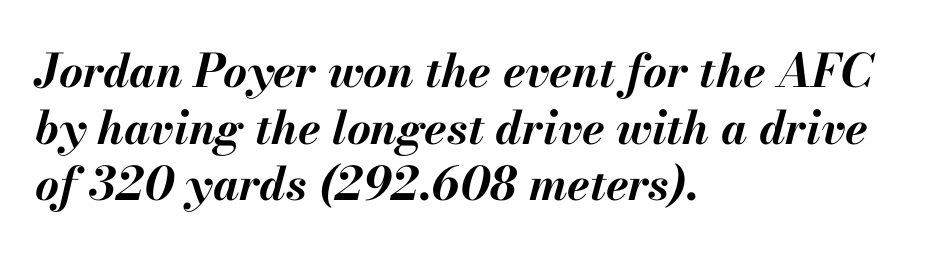
Q: Is the text bold? A: Yes.
Q: Is the text italic (slanted)? A: Yes, it leans right by about 13 degrees.
Q: Is the text underlined? A: No.
Q: How is the paragraph aligned? A: Left-aligned.
Q: Is the spacing between letters normal or unusually wide? A: Normal.
Q: Width (condensed, normal, or wide)? A: Normal.
Q: Stroke contrast? A: Medium.
Q: x-height? A: Small.
Q: Monospaced? A: No.
